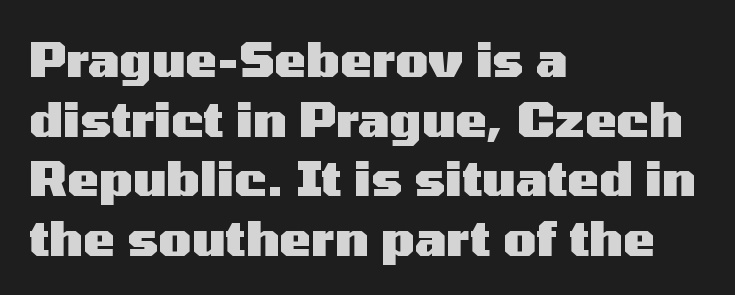
Q: Is the text bold? A: Yes.
Q: Is the text italic (slanted)? A: No, it is upright.
Q: Is the typeface a serif or a sans-serif typeface? A: Sans-serif.
Q: Is the text underlined? A: No.
Q: How is the paragraph aligned? A: Left-aligned.
Q: Is the spacing between letters normal or unusually wide? A: Normal.
Q: Width (condensed, normal, or wide)? A: Wide.
Q: Stroke contrast? A: Medium.
Q: x-height? A: Medium.
Q: Monospaced? A: No.
